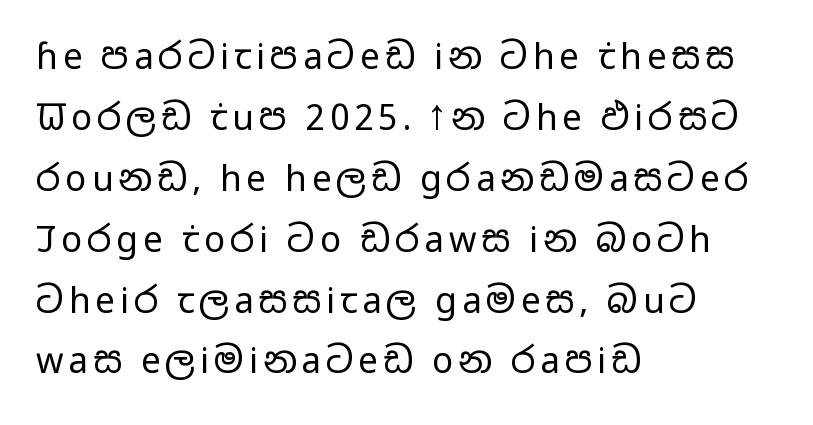
Looks like regular typesetting: each glyph gets only the width it needs. Lines of text with bare space underneath. The font family rendered here belongs to the sans-serif group. The typeface has the unassuming heft of standard copy or less. Line starts are locked; line ends wander. This is roman type, the default non-slanted kind.
